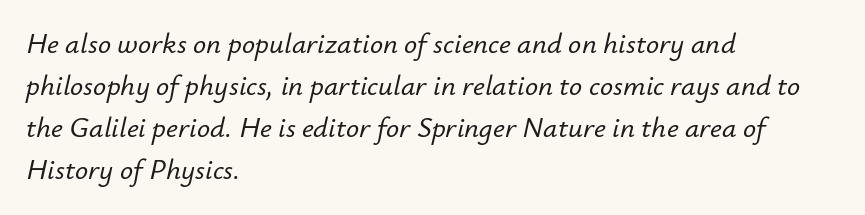
Q: Is the text italic (slanted)? A: Yes, it leans right by about 12 degrees.
Q: Is the text underlined? A: No.
Q: How is the paragraph aligned? A: Left-aligned.
Q: Is the spacing between letters normal or unusually wide? A: Normal.
Q: Is the spacing between lines tight, normal or loose? A: Normal.
Q: Width (condensed, normal, or wide)? A: Normal.
Q: Stroke contrast? A: Low.
Q: x-height? A: Small.
Q: Monospaced? A: No.
